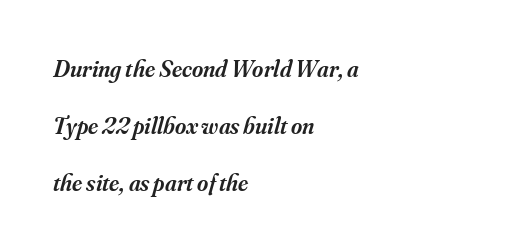
The image shows 24 px text type, italic (leaning right); set left-aligned, loose line spacing (2.37x), normal letter spacing, not underlined.
